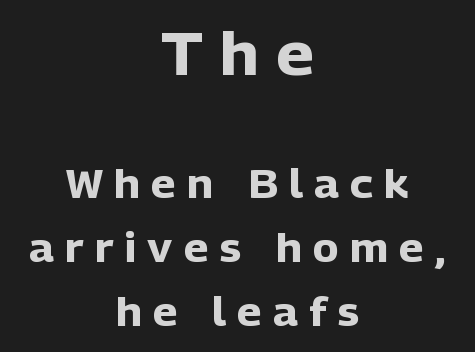
Q: Is the text bold? A: Yes.
Q: Is the text italic (slanted)? A: No, it is upright.
Q: Is the typeface a serif or a sans-serif typeface? A: Sans-serif.
Q: Is the text underlined? A: No.
Q: How is the paragraph aligned? A: Centered.
Q: Is the spacing between letters normal or unusually wide? A: Unusually wide.
Q: Is the spacing between lines tight, normal or loose? A: Normal.
Q: Which block of text is set in a larger size, the first (top) or the second (bottom)? A: The first (top) one.
Q: Width (condensed, normal, or wide)? A: Normal.
Q: Stroke contrast? A: Low.
Q: x-height? A: Medium.
Q: Monospaced? A: No.
